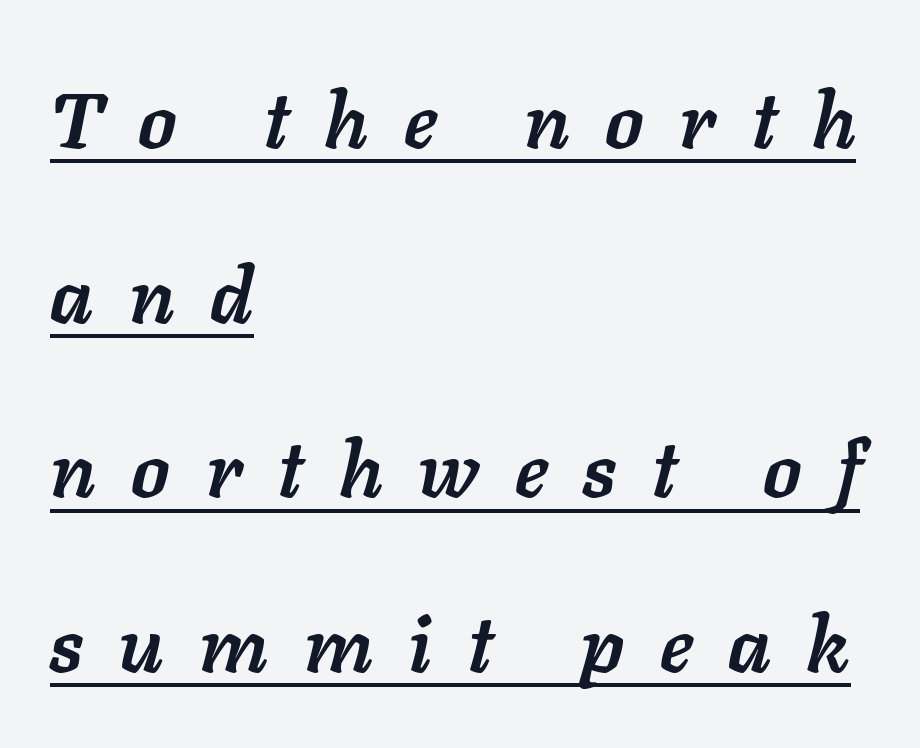
{"italic": "yes", "lean": "right", "slant_degrees": 11, "bold": "yes", "weight": "semibold", "width": "normal", "stroke_contrast": "low", "x_height": "medium", "monospaced": "no", "underline": "yes", "align": "left", "line_spacing": "loose", "line_spacing_ratio": 2.24, "letter_spacing": "wide", "letter_spacing_em": 0.46, "glyph_px": 78}
